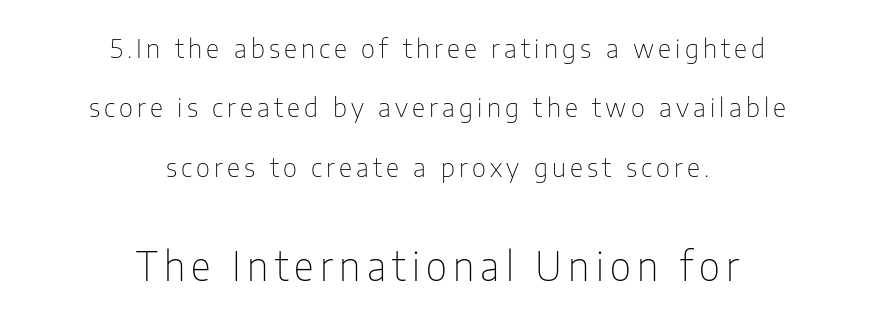
Here the second block reads like a headline and the first like body copy. The font is comparable to plain body text, perhaps lighter. The passage shown is typeset with a sans-serif family. A centered setting, common on invitations and titles, is used for this passage.
